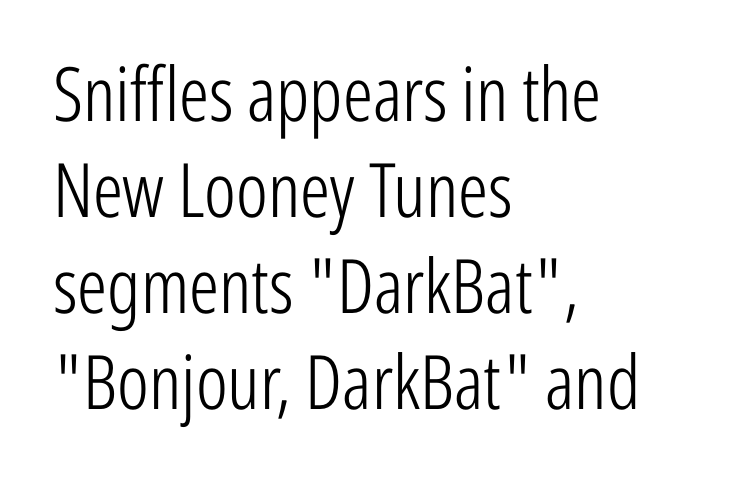
Q: Is the text bold? A: No.
Q: Is the text italic (slanted)? A: No, it is upright.
Q: Is the typeface a serif or a sans-serif typeface? A: Sans-serif.
Q: Is the text underlined? A: No.
Q: How is the paragraph aligned? A: Left-aligned.
Q: Is the spacing between letters normal or unusually wide? A: Normal.
Q: Is the spacing between lines tight, normal or loose? A: Normal.
Q: Width (condensed, normal, or wide)? A: Condensed.
Q: Stroke contrast? A: Low.
Q: x-height? A: Medium.
Q: Monospaced? A: No.
